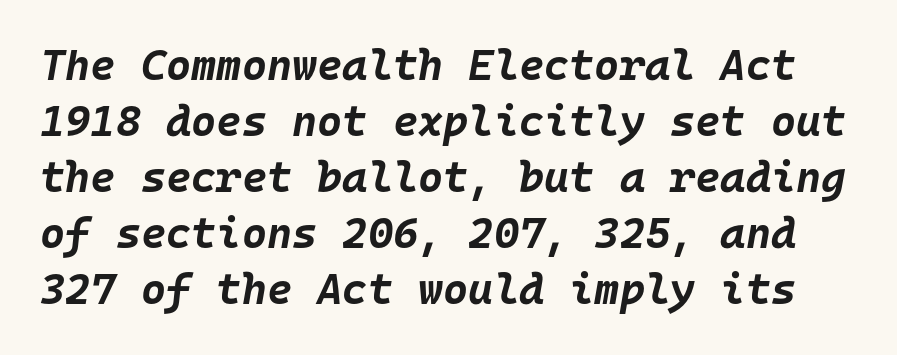
Q: Is the text bold? A: Yes.
Q: Is the text italic (slanted)? A: Yes, it leans right by about 10 degrees.
Q: Is the text underlined? A: No.
Q: Is the spacing between letters normal or unusually wide? A: Normal.
Q: Is the spacing between lines tight, normal or loose? A: Normal.
Q: Width (condensed, normal, or wide)? A: Normal.
Q: Stroke contrast? A: Low.
Q: x-height? A: Large.
Q: Monospaced? A: Yes.
